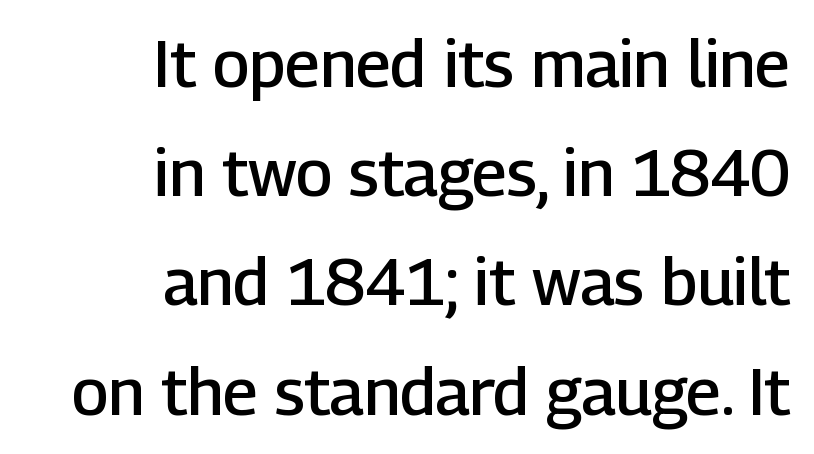
{"serif": "no", "italic": "no", "bold": "semi", "weight": "semibold", "width": "normal", "stroke_contrast": "low", "x_height": "medium", "monospaced": "no", "underline": "no", "align": "right", "line_spacing": "normal", "line_spacing_ratio": 1.68, "letter_spacing": "normal", "letter_spacing_em": 0.0, "glyph_px": 65}
